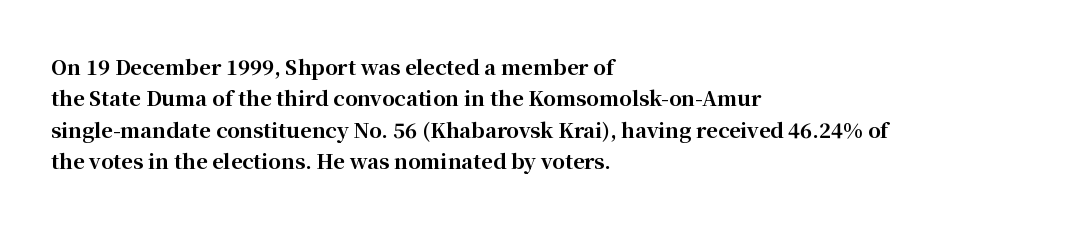
Ascenders rise straight up at ninety degrees. Just letters on the line, the space beneath them empty. Normally led — the rows are evenly, conventionally spaced. Here the glyphs are tracked normally, forming tight word shapes. The characters look thick and weighty, a clear bold.
